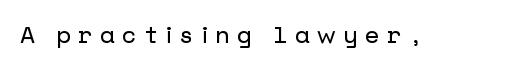
Q: Is the text italic (slanted)? A: No, it is upright.
Q: Is the text underlined? A: No.
Q: Is the spacing between letters normal or unusually wide? A: Unusually wide.
